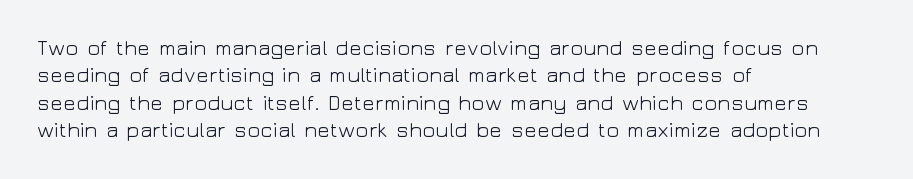
Reading down the block, your eye returns to a fixed left position each line. The weight tops out at a normal text grade. Interline gaps are of average width in this sample. The letters sit at their default tracking, neither squeezed nor spread.
